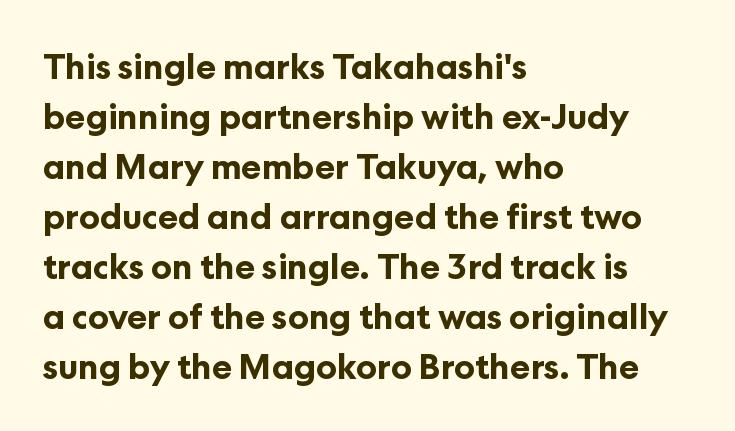
Q: Is the text bold? A: Yes.
Q: Is the text italic (slanted)? A: No, it is upright.
Q: Is the typeface a serif or a sans-serif typeface? A: Sans-serif.
Q: Is the text underlined? A: No.
Q: How is the paragraph aligned? A: Left-aligned.
Q: Is the spacing between letters normal or unusually wide? A: Normal.
Q: Is the spacing between lines tight, normal or loose? A: Normal.
Q: Width (condensed, normal, or wide)? A: Normal.
Q: Stroke contrast? A: Low.
Q: x-height? A: Medium.
Q: Monospaced? A: No.
